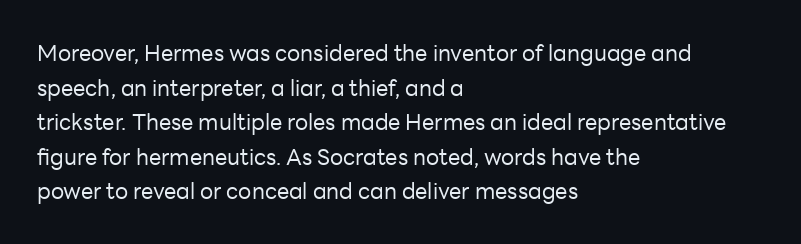
The image shows 22 px text type, upright; set left-aligned, normal line spacing (1.57x), normal letter spacing, not underlined.
